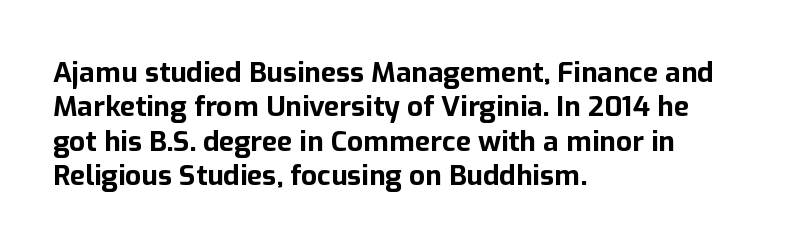
Look at the stroke-to-counter ratio: heavy, a bold. One-word summary of the alignment: left. Is the letter spacing exaggerated? No — it looks like the ordinary default. Look at the bottom of the vertical strokes: they stop flat, with no serifs.
